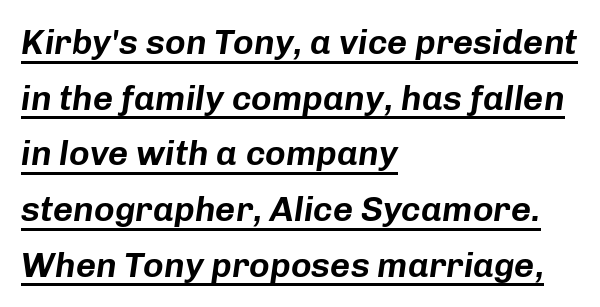
{"italic": "yes", "lean": "right", "slant_degrees": 8, "width": "normal", "stroke_contrast": "low", "x_height": "medium", "monospaced": "no", "underline": "yes", "align": "left", "line_spacing": "normal", "line_spacing_ratio": 1.59, "letter_spacing": "normal", "letter_spacing_em": 0.0, "glyph_px": 35}
